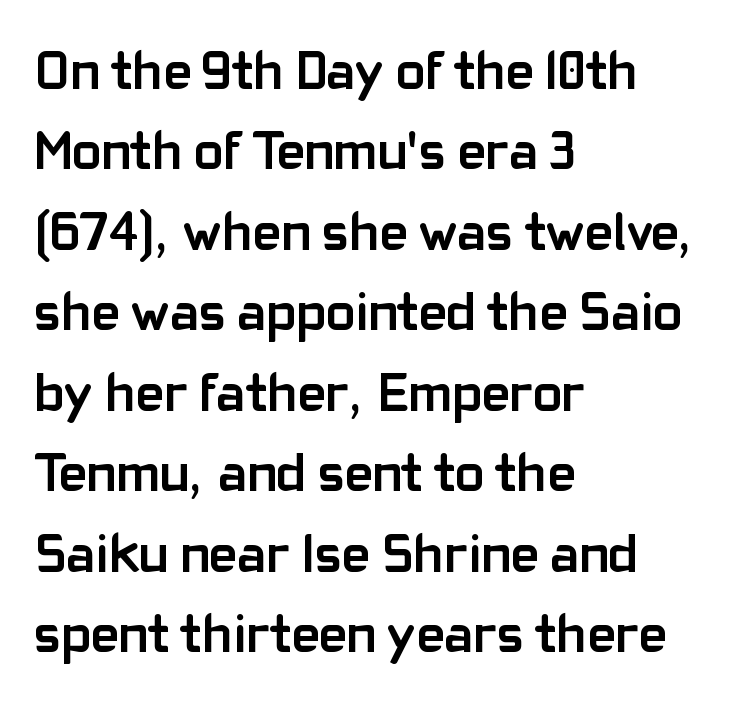
The image shows 54 px semibold sans-serif type, upright; set left-aligned, normal line spacing (1.49x), normal letter spacing, not underlined; low stroke contrast and a medium x-height.
